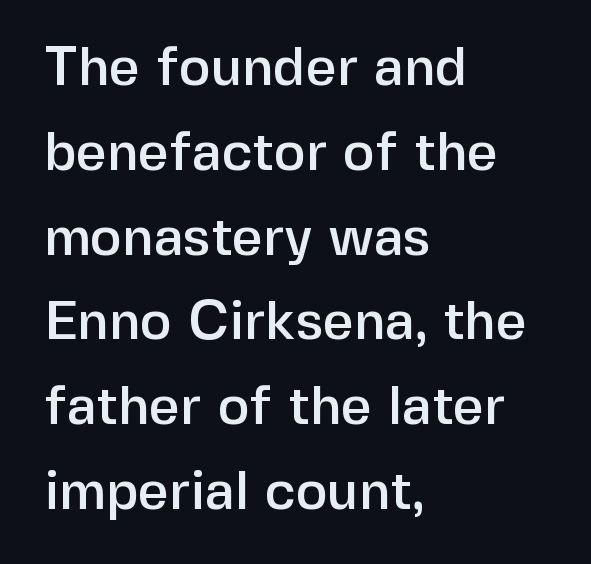
Q: Is the text italic (slanted)? A: No, it is upright.
Q: Is the typeface a serif or a sans-serif typeface? A: Sans-serif.
Q: Is the text underlined? A: No.
Q: How is the paragraph aligned? A: Left-aligned.
Q: Is the spacing between letters normal or unusually wide? A: Normal.
Q: Is the spacing between lines tight, normal or loose? A: Normal.
Q: Width (condensed, normal, or wide)? A: Normal.
Q: Stroke contrast? A: Low.
Q: x-height? A: Medium.
Q: Monospaced? A: No.
